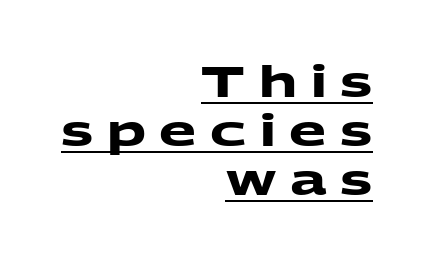
Look at the stroke-to-counter ratio: heavy, a bold. A continuous stroke trails under the words, as in a hyperlink. The passage shown stacks its lines with hardly any gap. Horizontally, the lines are justified to the trailing edge only.
